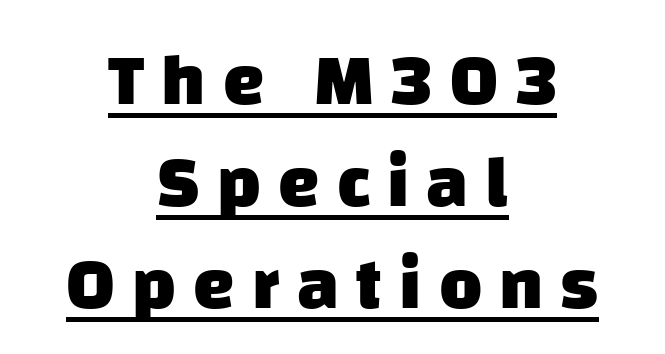
{"serif": "no", "bold": "yes", "weight": "heavy", "width": "normal", "stroke_contrast": "low", "x_height": "large", "monospaced": "no", "underline": "yes", "align": "center", "line_spacing": "normal", "line_spacing_ratio": 1.38, "letter_spacing": "wide", "letter_spacing_em": 0.23, "glyph_px": 74}
